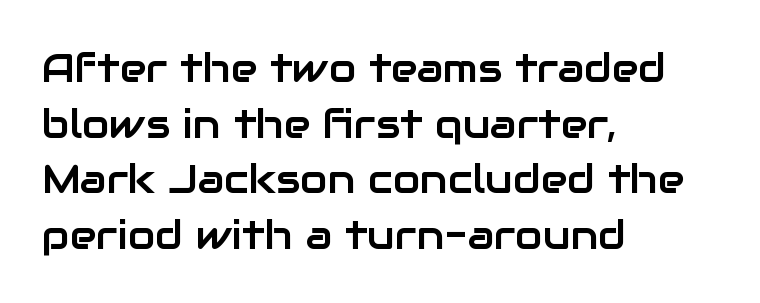
The image shows 40 px sans-serif type, upright; set left-aligned, normal line spacing (1.39x), normal letter spacing, not underlined; low stroke contrast and a medium x-height.
